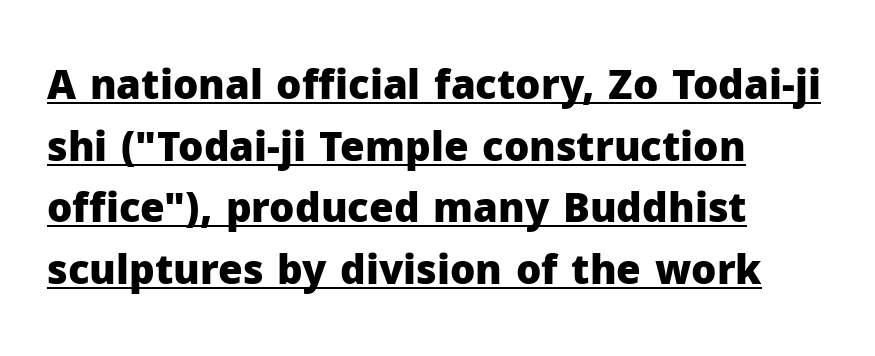
The image shows 40 px heavy sans-serif type, upright; set left-aligned, normal line spacing (1.54x), normal letter spacing, underlined; low stroke contrast and a medium x-height.
